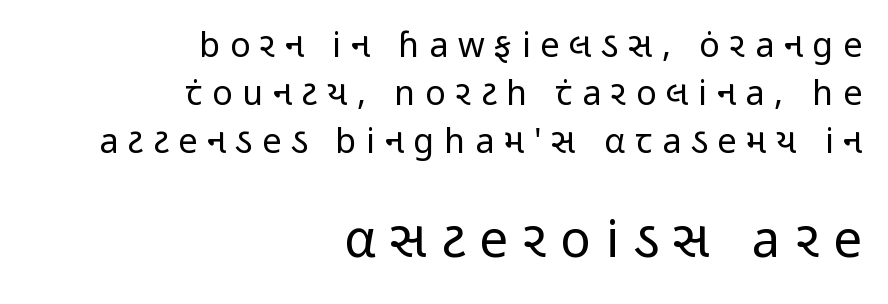
Q: Is the text bold? A: No.
Q: Is the text italic (slanted)? A: No, it is upright.
Q: Is the typeface a serif or a sans-serif typeface? A: Sans-serif.
Q: Is the text underlined? A: No.
Q: How is the paragraph aligned? A: Right-aligned.
Q: Is the spacing between letters normal or unusually wide? A: Unusually wide.
Q: Is the spacing between lines tight, normal or loose? A: Normal.
Q: Which block of text is set in a larger size, the first (top) or the second (bottom)? A: The second (bottom) one.
Q: Width (condensed, normal, or wide)? A: Condensed.
Q: Stroke contrast? A: Low.
Q: x-height? A: Medium.
Q: Monospaced? A: No.
